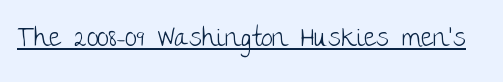
The image shows 26 px text type, upright; set normal letter spacing, underlined.
